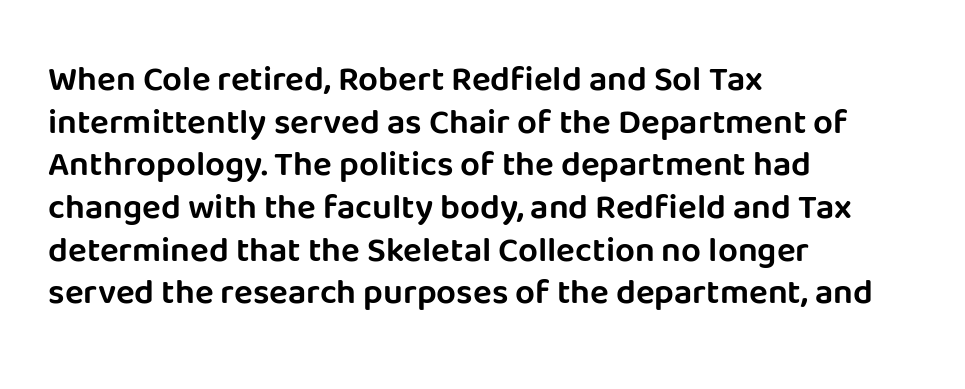
The compositor pushed each line to the left boundary. Observe the ordinary spacing: letters are neighbours, not strangers. The gap between lines stays unmarked. Examine the stroke ends and you'll find no serifs. Designer's note — italics off, roman on. Each letter keeps its own natural width here, so spacing adapts to shape.
